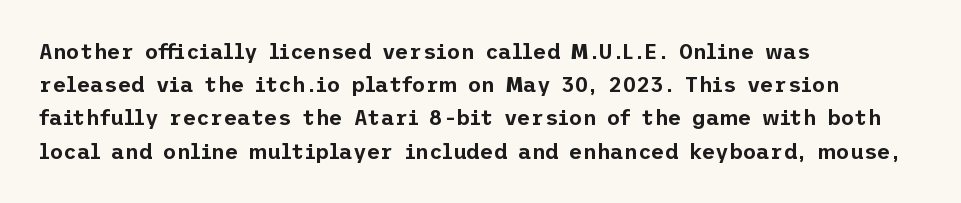
The image shows 21 px text type, upright; set left-aligned, normal line spacing (1.58x), normal letter spacing, not underlined.
